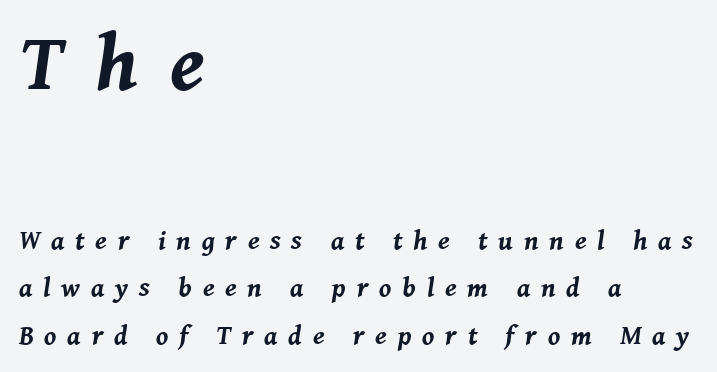
In terms of weight, the rendering is a true, heavy bold. Does extra space separate the letters? Yes, quite a lot of it. A student would call this left alignment; a typographer would say flush left, rag right. It's the slanting kind of type. Has an underline been added? It has not.
